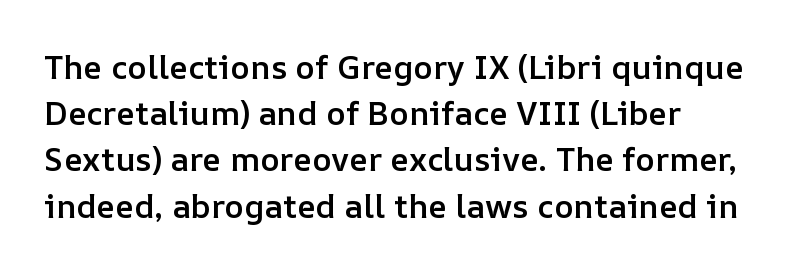
Baseline-to-baseline distance is the conventional proportion of letter height. The rendering uses natural spacing where letterforms have individual widths. A student would call this left alignment; a typographer would say flush left, rag right. A bit beefed up — I'd call it semibold rather than bold.
